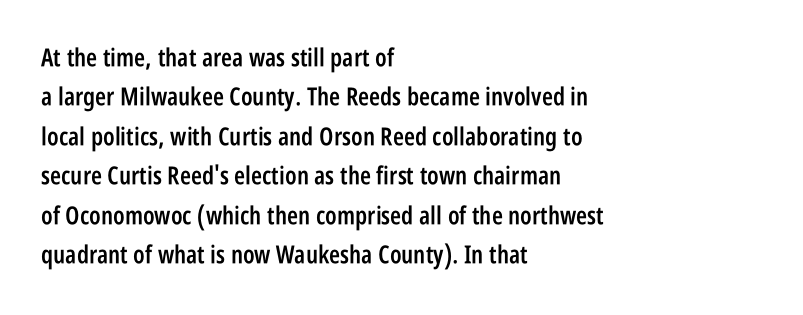
The image shows 25 px text type, upright; set left-aligned, normal line spacing (1.58x), normal letter spacing, not underlined.
